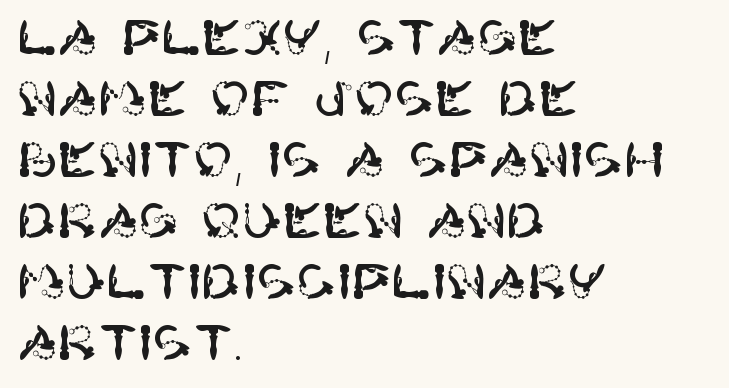
{"serif": "no", "italic": "no", "width": "normal", "stroke_contrast": "high", "x_height": "large", "underline": "no", "align": "left", "line_spacing": "normal", "line_spacing_ratio": 1.27, "letter_spacing": "normal", "letter_spacing_em": 0.0, "glyph_px": 48}
